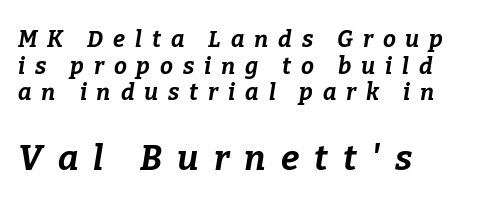
Quick note: italic. Horizontal alignment here is leftward, the default for most running prose. This sample has the flowing, uneven cadence of proportional lettering. The tracking reads as deliberately expanded to a designer's eye.
